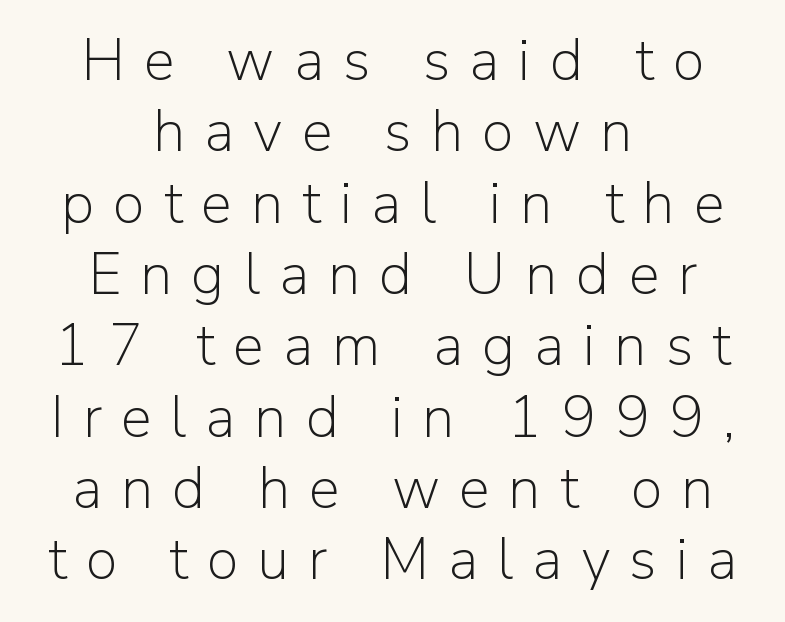
The passage is arranged like a title page — every line centered. Do the characters align in a grid? No, the font is proportional. The letterforms sit at book weight or below. Each row of text sits above clean, open space.
